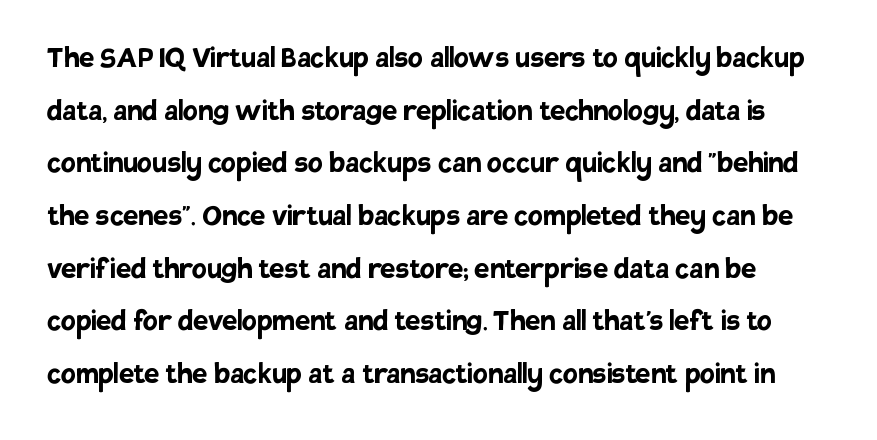
Q: Is the text bold? A: Yes.
Q: Is the text italic (slanted)? A: No, it is upright.
Q: Is the typeface a serif or a sans-serif typeface? A: Sans-serif.
Q: Is the text underlined? A: No.
Q: Is the spacing between letters normal or unusually wide? A: Normal.
Q: Is the spacing between lines tight, normal or loose? A: Normal.
Q: Width (condensed, normal, or wide)? A: Normal.
Q: Stroke contrast? A: Low.
Q: x-height? A: Large.
Q: Monospaced? A: No.
